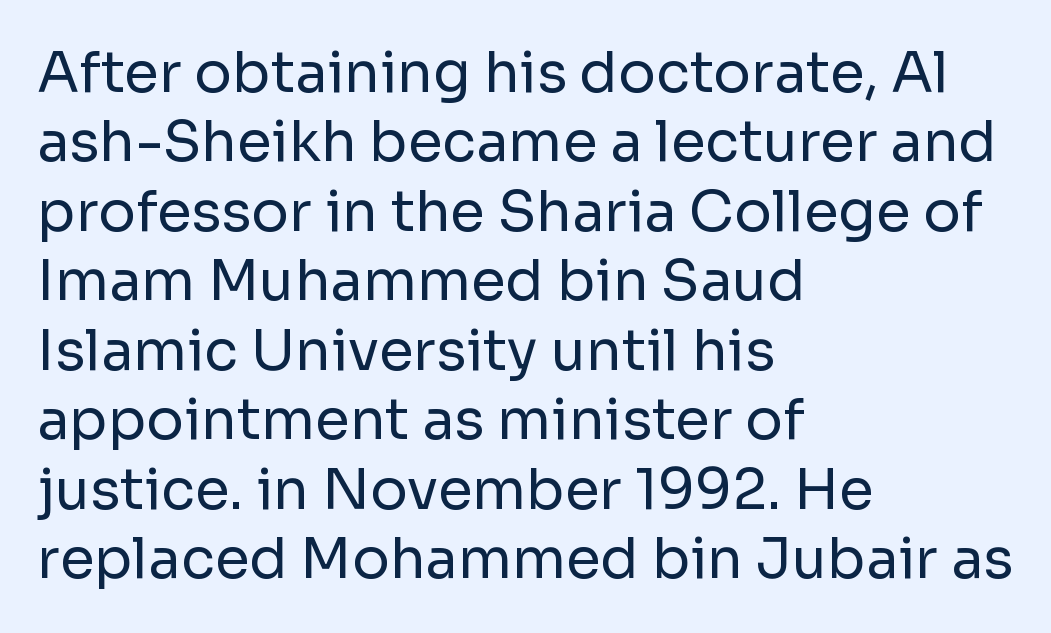
{"serif": "no", "italic": "no", "bold": "no", "weight": "regular", "width": "normal", "stroke_contrast": "low", "x_height": "medium", "monospaced": "no", "underline": "no", "align": "left", "line_spacing_ratio": 1.24, "letter_spacing": "normal", "letter_spacing_em": 0.0, "glyph_px": 56}
